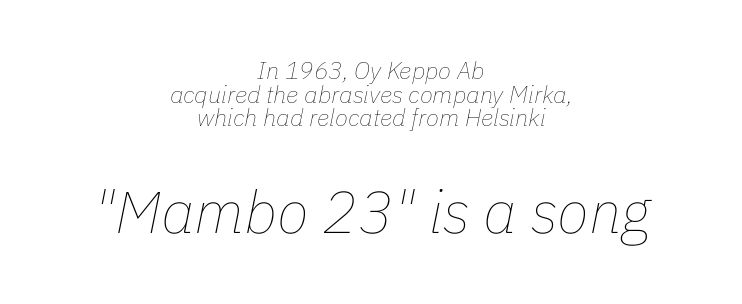
The image shows 59 px thin type, italic (leaning right); set centered, tight line spacing (0.98x), normal letter spacing, not underlined; the second (bottom) block is 2.46x larger; low stroke contrast and a medium x-height.
